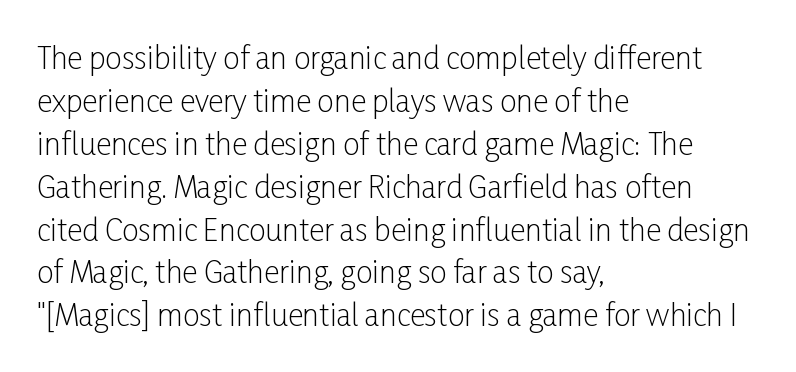
Looks like regular typesetting: each glyph gets only the width it needs. Ordinary non-slanted type is in use. What stands out about the letter spacing? Nothing — it is the standard amount. On a weight scale, this lands at 450 or below. Nobody drew a line under any word here. This block has exactly the height ordinary leading produces.
